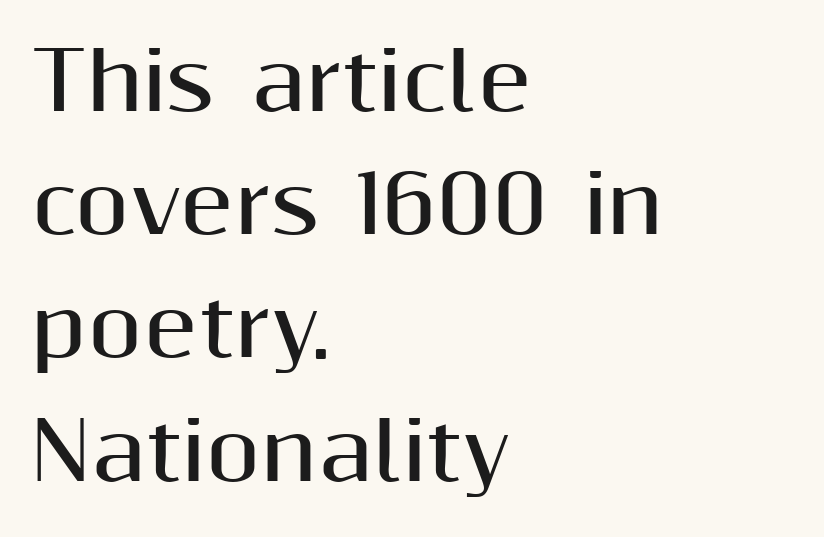
{"serif": "no", "italic": "no", "bold": "yes", "weight": "bold", "width": "normal", "stroke_contrast": "medium", "x_height": "medium", "monospaced": "no", "underline": "no", "align": "left", "line_spacing": "normal", "line_spacing_ratio": 1.56, "letter_spacing": "normal", "letter_spacing_em": 0.0, "glyph_px": 79}
